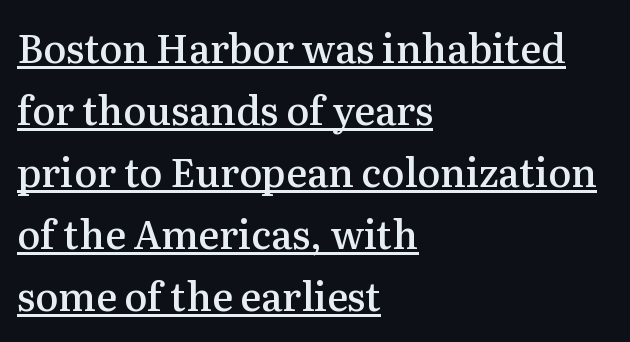
{"serif": "yes", "italic": "no", "bold": "semi", "weight": "semibold", "width": "normal", "stroke_contrast": "medium", "x_height": "medium", "monospaced": "no", "underline": "yes", "align": "left", "line_spacing": "normal", "line_spacing_ratio": 1.59, "letter_spacing": "normal", "letter_spacing_em": 0.0, "glyph_px": 39}
